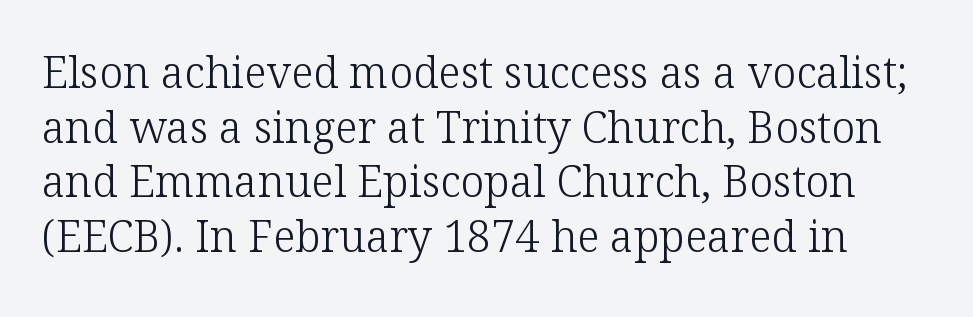
These lines were composed using upright roman letters. Examine the stroke ends and you'll spot serifs. Compared with typical paragraphs, the rows here are spaced about the same. Think of a printed novel: that variable character pitch is what you see here. Default kerning and tracking; the words read as compact shapes.
